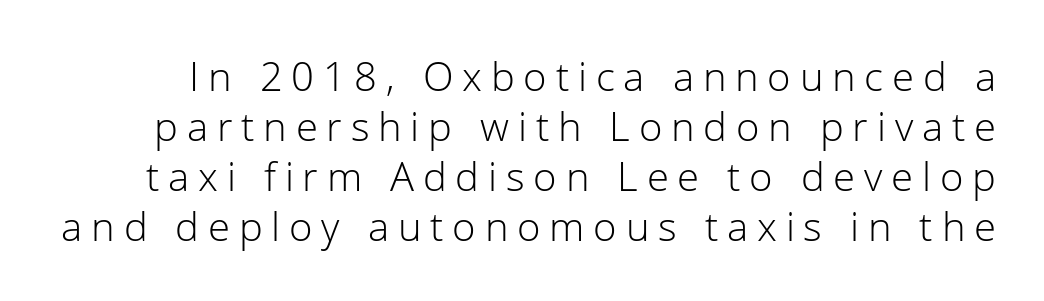
Regular leading. Looks like regular typesetting: each glyph gets only the width it needs. Ascenders rise straight up at ninety degrees. Weight class: somewhere from thin through regular. The typeface chosen for these lines omits serifs.
